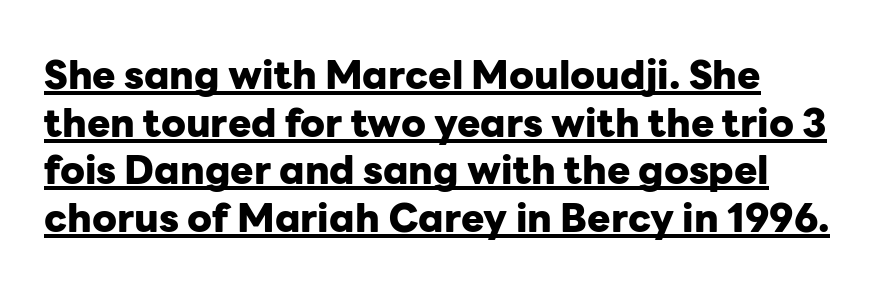
{"serif": "no", "italic": "no", "bold": "yes", "weight": "heavy", "width": "normal", "stroke_contrast": "low", "x_height": "medium", "monospaced": "no", "underline": "yes", "align": "left", "line_spacing_ratio": 1.22, "letter_spacing": "normal", "letter_spacing_em": 0.0, "glyph_px": 39}
